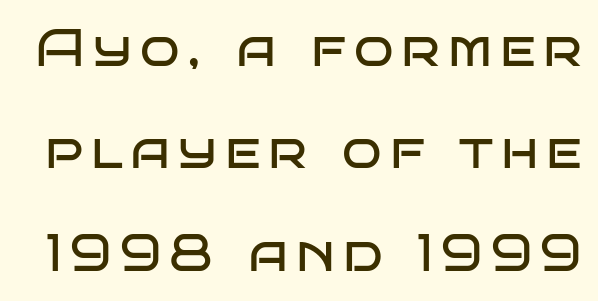
Q: Is the text bold? A: No.
Q: Is the text italic (slanted)? A: No, it is upright.
Q: Is the typeface a serif or a sans-serif typeface? A: Sans-serif.
Q: Is the text underlined? A: No.
Q: Is the spacing between lines tight, normal or loose? A: Loose.
Q: Width (condensed, normal, or wide)? A: Wide.
Q: Stroke contrast? A: Low.
Q: x-height? A: Large.
Q: Monospaced? A: No.
